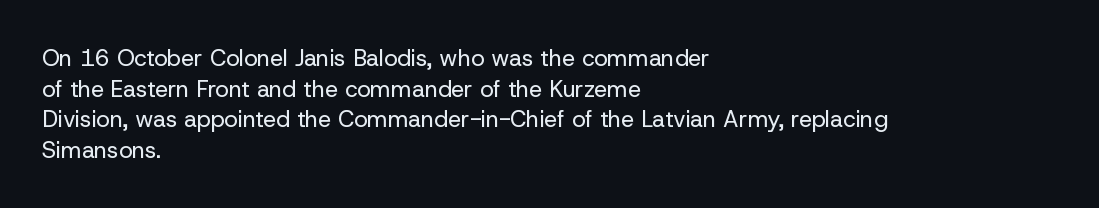
Q: Is the text bold? A: No.
Q: Is the text italic (slanted)? A: No, it is upright.
Q: Is the text underlined? A: No.
Q: How is the paragraph aligned? A: Left-aligned.
Q: Is the spacing between letters normal or unusually wide? A: Normal.
Q: Is the spacing between lines tight, normal or loose? A: Normal.
